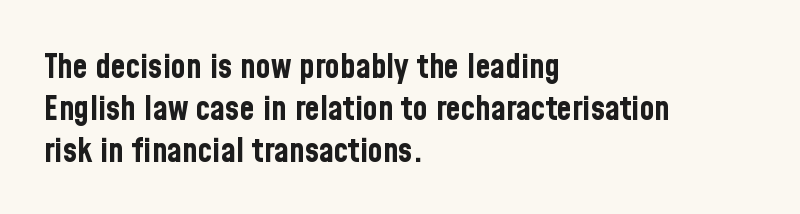
The image shows 34 px bold, condensed sans-serif type, upright; set left-aligned, line spacing 1.23x, normal letter spacing, not underlined; low stroke contrast and a medium x-height.
